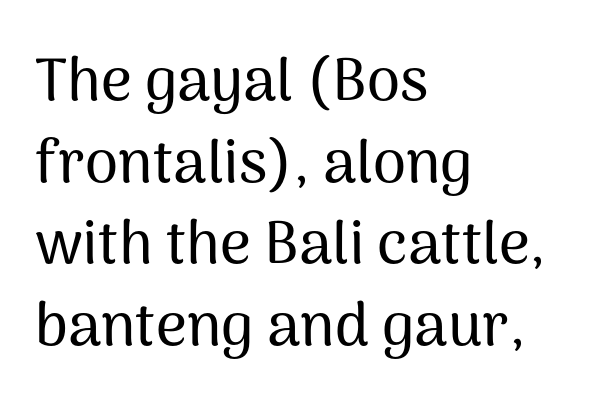
Q: Is the text italic (slanted)? A: No, it is upright.
Q: Is the typeface a serif or a sans-serif typeface? A: Sans-serif.
Q: Is the text underlined? A: No.
Q: How is the paragraph aligned? A: Left-aligned.
Q: Is the spacing between letters normal or unusually wide? A: Normal.
Q: Is the spacing between lines tight, normal or loose? A: Normal.
Q: Width (condensed, normal, or wide)? A: Normal.
Q: Stroke contrast? A: Medium.
Q: x-height? A: Medium.
Q: Monospaced? A: No.
